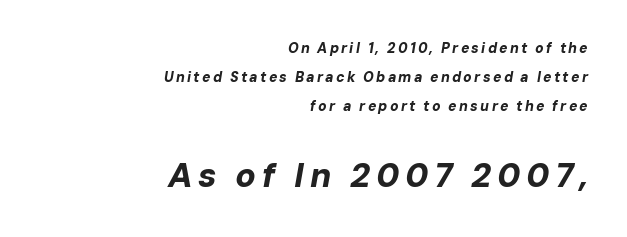
Q: Is the text bold? A: Yes.
Q: Is the text italic (slanted)? A: Yes, it leans right by about 10 degrees.
Q: Is the text underlined? A: No.
Q: How is the paragraph aligned? A: Right-aligned.
Q: Is the spacing between lines tight, normal or loose? A: Loose.
Q: Which block of text is set in a larger size, the first (top) or the second (bottom)? A: The second (bottom) one.
Q: Width (condensed, normal, or wide)? A: Normal.
Q: Stroke contrast? A: Low.
Q: x-height? A: Medium.
Q: Monospaced? A: No.
